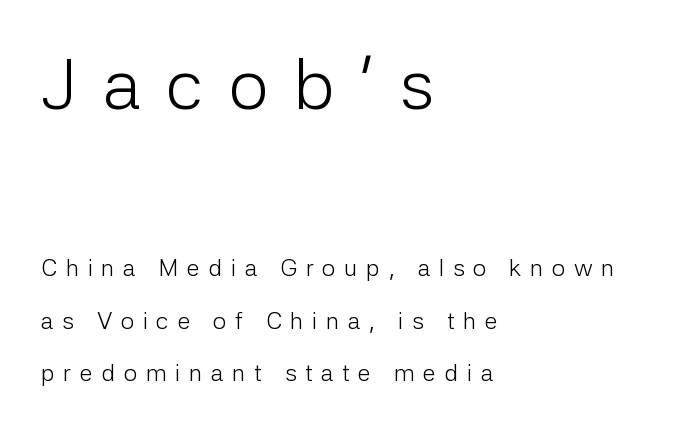
These lines have a slow, spaced-out rhythm from letter to letter. Ascenders rise straight up at ninety degrees. The strokes carry an ordinary text weight at most. Quick note: interline space is abundant.
